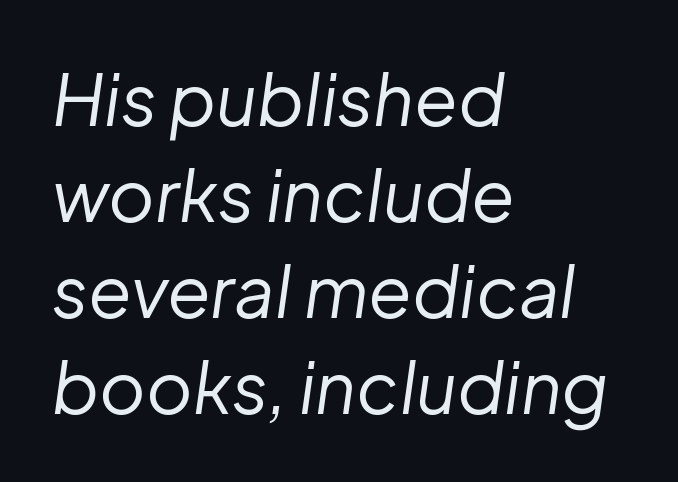
Q: Is the text bold? A: No.
Q: Is the text italic (slanted)? A: Yes, it leans right by about 8 degrees.
Q: Is the text underlined? A: No.
Q: How is the paragraph aligned? A: Left-aligned.
Q: Is the spacing between letters normal or unusually wide? A: Normal.
Q: Is the spacing between lines tight, normal or loose? A: Normal.
Q: Width (condensed, normal, or wide)? A: Normal.
Q: Stroke contrast? A: Low.
Q: x-height? A: Medium.
Q: Monospaced? A: No.
